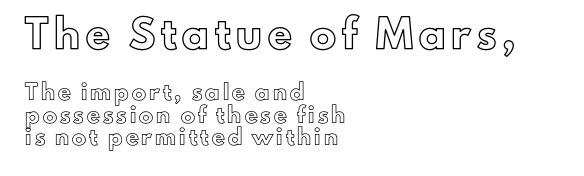
Two sizes are in play, and the larger belongs to the first block. How would I describe the line gaps? Plain and ordinary. A roman cut, with each character standing at attention. This rendering widens character spacing well past its baseline value.
